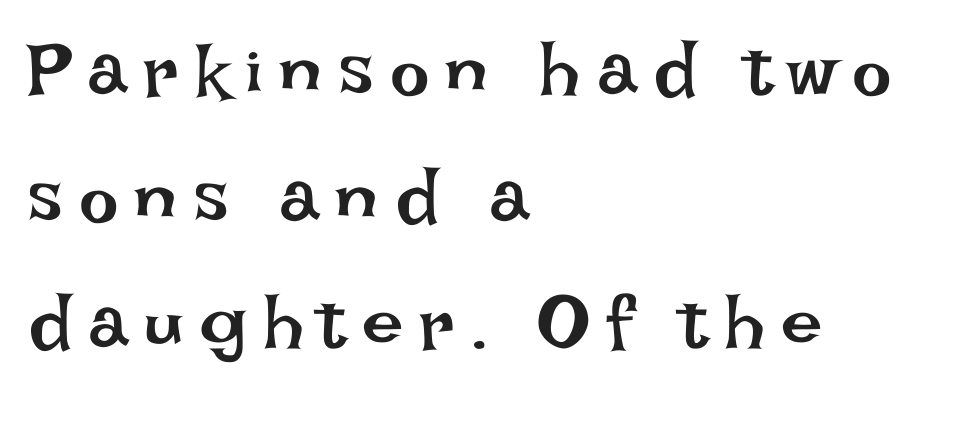
The image shows 74 px regular-weight type, upright; set left-aligned, line spacing 1.71x, unusually wide letter spacing (+0.22 em), not underlined; low stroke contrast and a large x-height.
